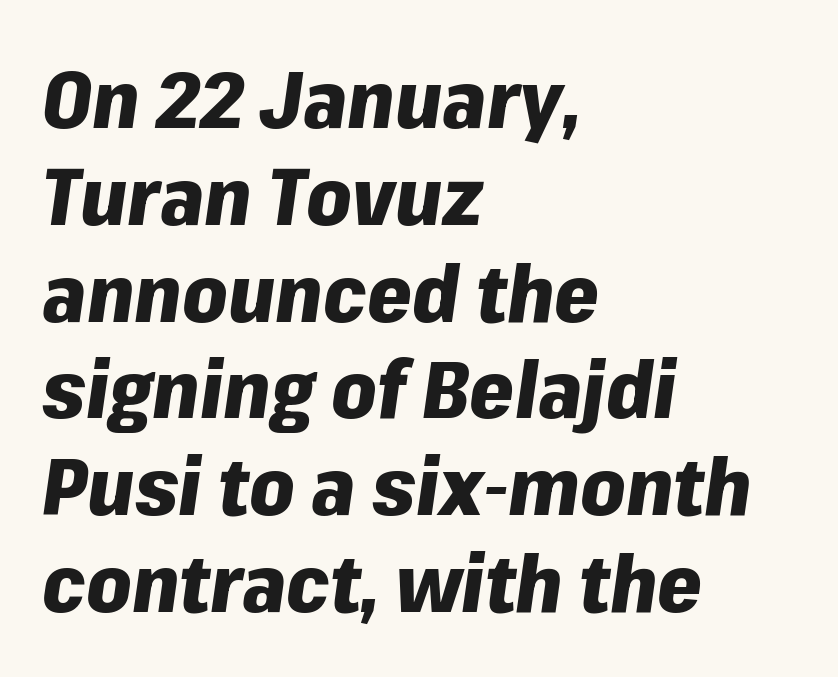
Q: Is the text bold? A: Yes.
Q: Is the text italic (slanted)? A: Yes, it leans right by about 8 degrees.
Q: Is the text underlined? A: No.
Q: How is the paragraph aligned? A: Left-aligned.
Q: Is the spacing between letters normal or unusually wide? A: Normal.
Q: Width (condensed, normal, or wide)? A: Normal.
Q: Stroke contrast? A: Low.
Q: x-height? A: Medium.
Q: Monospaced? A: No.
